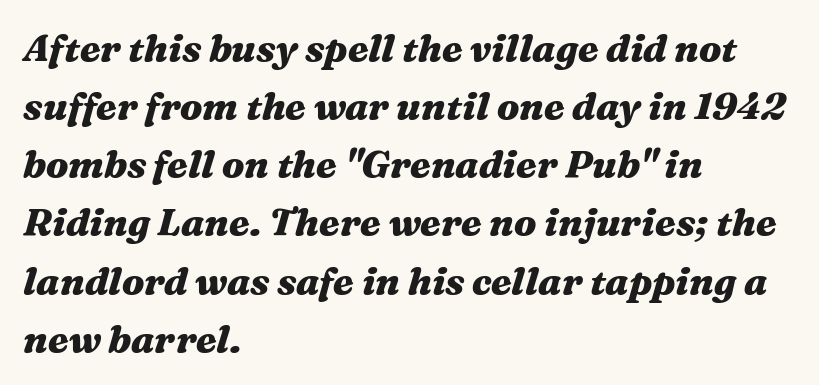
{"italic": "yes", "lean": "right", "slant_degrees": 16, "bold": "yes", "weight": "heavy", "width": "wide", "stroke_contrast": "medium", "x_height": "medium", "monospaced": "no", "underline": "no", "align": "left", "line_spacing": "normal", "line_spacing_ratio": 1.53, "letter_spacing": "normal", "letter_spacing_em": 0.0, "glyph_px": 38}
